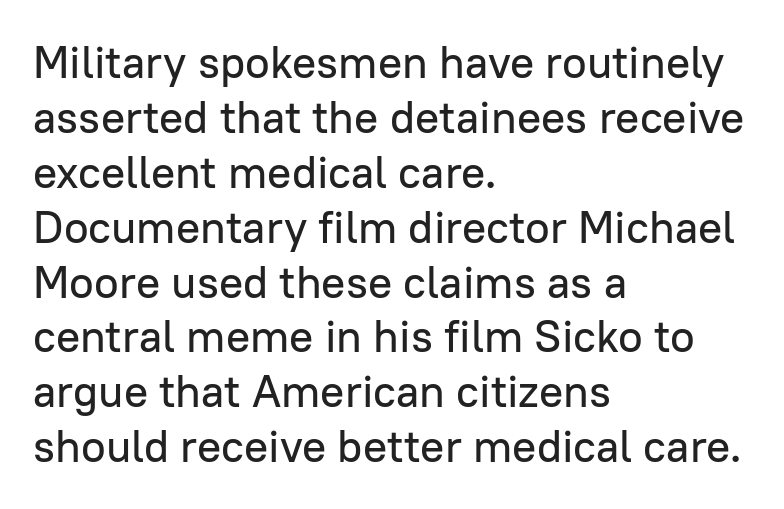
{"serif": "no", "italic": "no", "width": "normal", "stroke_contrast": "low", "x_height": "medium", "monospaced": "no", "underline": "no", "align": "left", "line_spacing_ratio": 1.22, "letter_spacing": "normal", "letter_spacing_em": 0.0, "glyph_px": 45}
